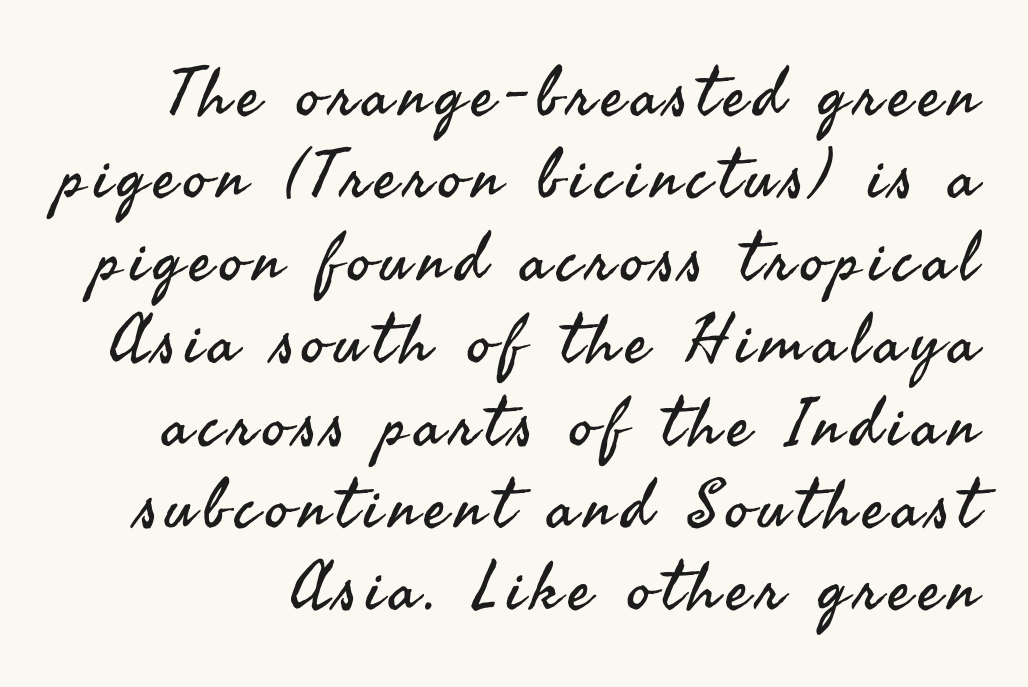
{"serif": "no", "bold": "no", "weight": "regular", "width": "normal", "stroke_contrast": "medium", "x_height": "small", "monospaced": "no", "underline": "no", "line_spacing_ratio": 1.23, "glyph_px": 67}
